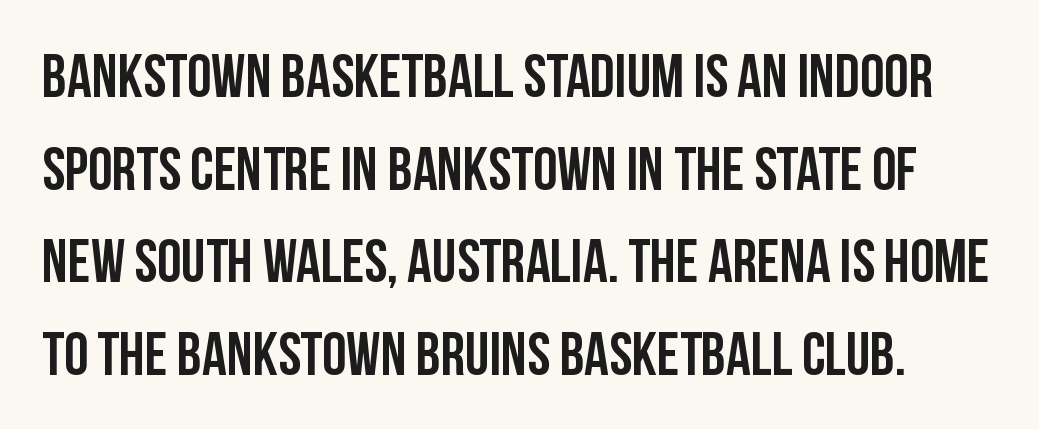
Q: Is the text italic (slanted)? A: No, it is upright.
Q: Is the typeface a serif or a sans-serif typeface? A: Sans-serif.
Q: Is the text underlined? A: No.
Q: Is the spacing between letters normal or unusually wide? A: Normal.
Q: Is the spacing between lines tight, normal or loose? A: Normal.
Q: Width (condensed, normal, or wide)? A: Condensed.
Q: Stroke contrast? A: Low.
Q: x-height? A: Large.
Q: Monospaced? A: No.
